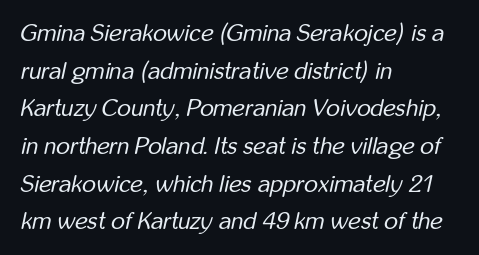
Which margin do the lines hug? The left one — the right edge is uneven. If you drew a line through each stem, it would be angled. Default kerning and tracking; the words read as compact shapes. Words float on clear page, feet unadorned. The strokes are not fattened; the text isn't bold. Normally led — the rows are evenly, conventionally spaced.
